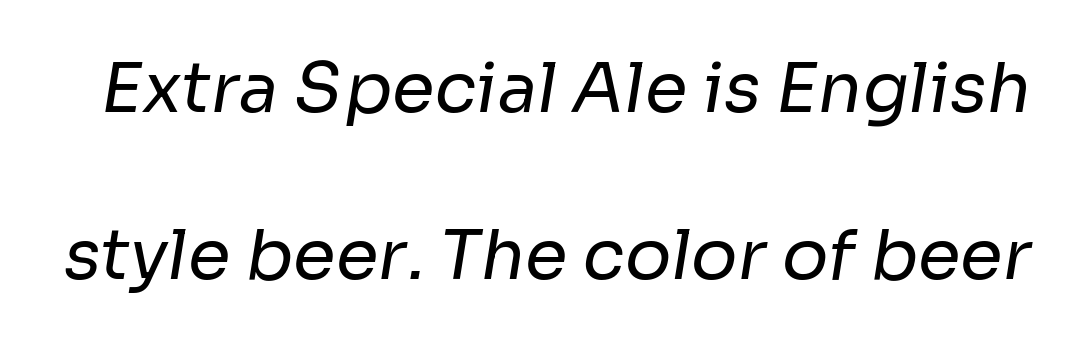
{"serif": "no", "bold": "no", "weight": "regular", "width": "normal", "stroke_contrast": "low", "x_height": "medium", "monospaced": "no", "underline": "no", "line_spacing": "loose", "line_spacing_ratio": 2.42, "letter_spacing": "normal", "letter_spacing_em": 0.0, "glyph_px": 69}
